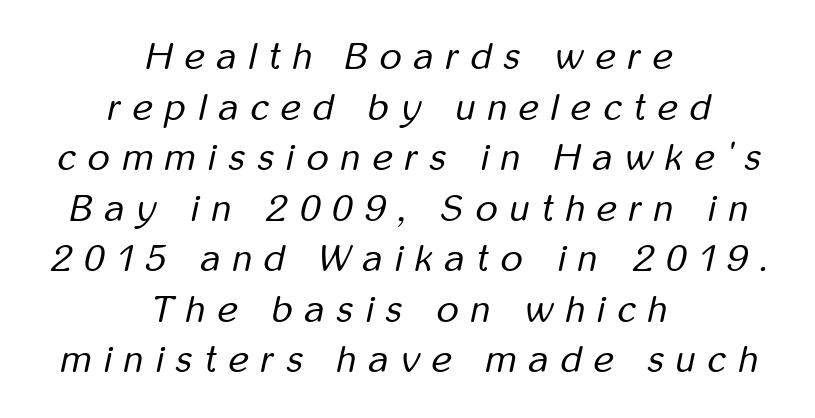
The image shows 38 px regular-weight, condensed type, italic (leaning right); set centered, normal line spacing (1.33x), unusually wide letter spacing (+0.33 em), not underlined; low stroke contrast and a medium x-height.
